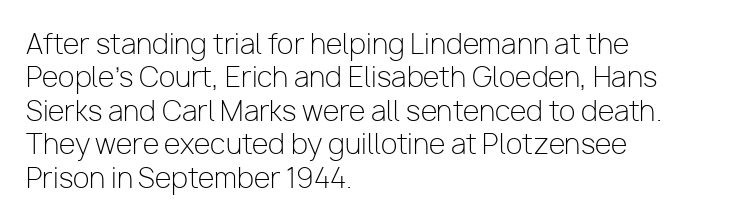
No letter is thick-stroked: the sample isn't bold. This rendering leaves character spacing at its baseline value. A bare baseline throughout the passage. Line beginnings align vertically; line endings do not. This sample uses an upright cut, with every glyph sitting square on the baseline.
